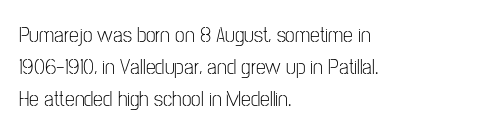
Weight: in the light-to-regular range. These lines keep a tight, regular rhythm from letter to letter. Any mark beneath the type? The region is blank. Left-aligned paragraph, ragged on the right. If you drew a line through each stem, it would be perfectly vertical. Honestly, the row spacing looks completely unremarkable.
